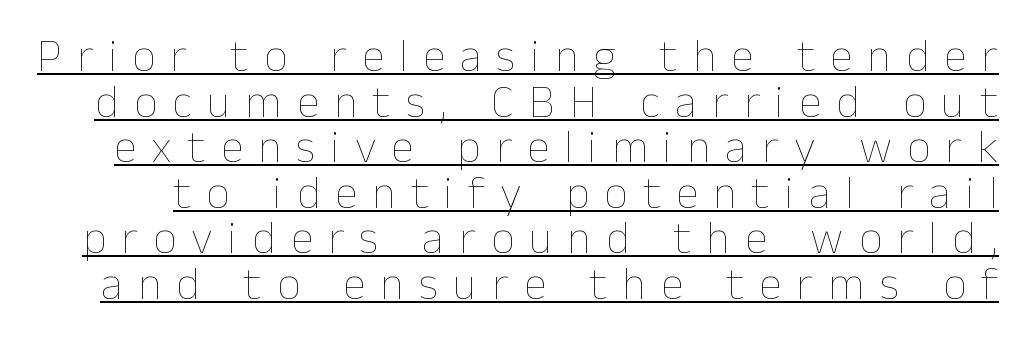
The image shows 46 px thin type, upright; set tight line spacing (0.99x), unusually wide letter spacing (+0.33 em), underlined; low stroke contrast and a medium x-height.
